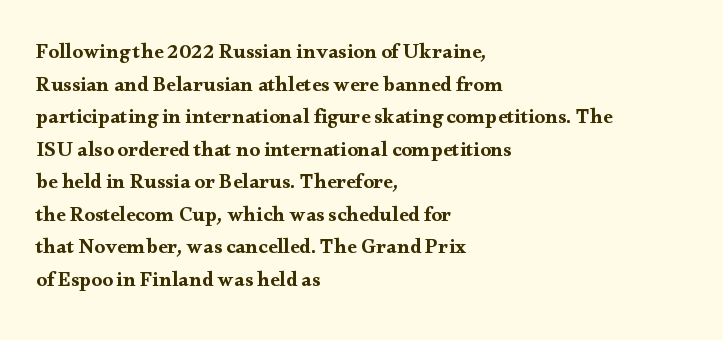
The image shows 21 px text type, upright; set left-aligned, normal line spacing (1.55x), normal letter spacing, not underlined.
